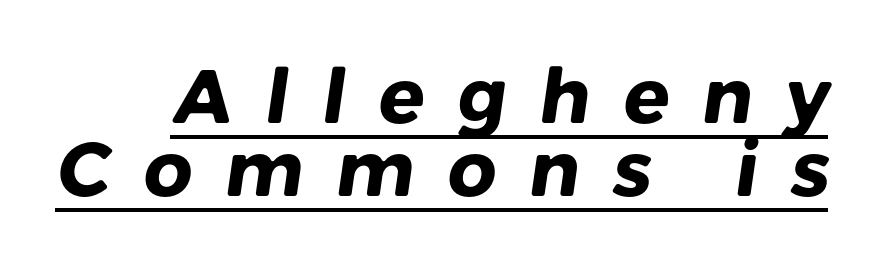
The image shows 76 px heavy sans-serif type; set tight line spacing (0.96x), unusually wide letter spacing (+0.43 em), underlined; low stroke contrast and a medium x-height.
